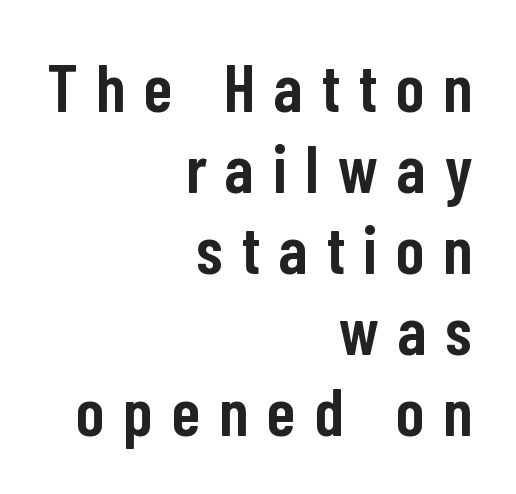
The image shows 68 px semibold, condensed sans-serif type, upright; set right-aligned, line spacing 1.19x, unusually wide letter spacing (+0.28 em), not underlined; low stroke contrast and a medium x-height.
